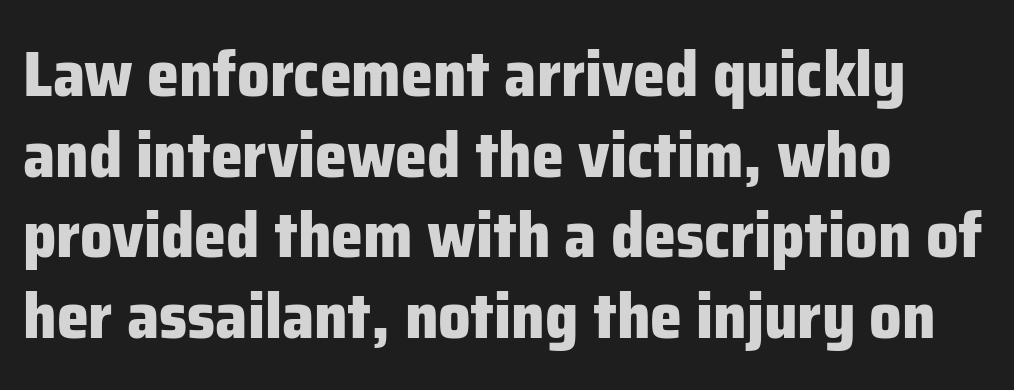
{"serif": "no", "italic": "no", "bold": "yes", "weight": "heavy", "width": "normal", "stroke_contrast": "low", "x_height": "medium", "monospaced": "no", "underline": "no", "align": "left", "line_spacing": "normal", "line_spacing_ratio": 1.26, "letter_spacing": "normal", "letter_spacing_em": 0.0, "glyph_px": 64}
